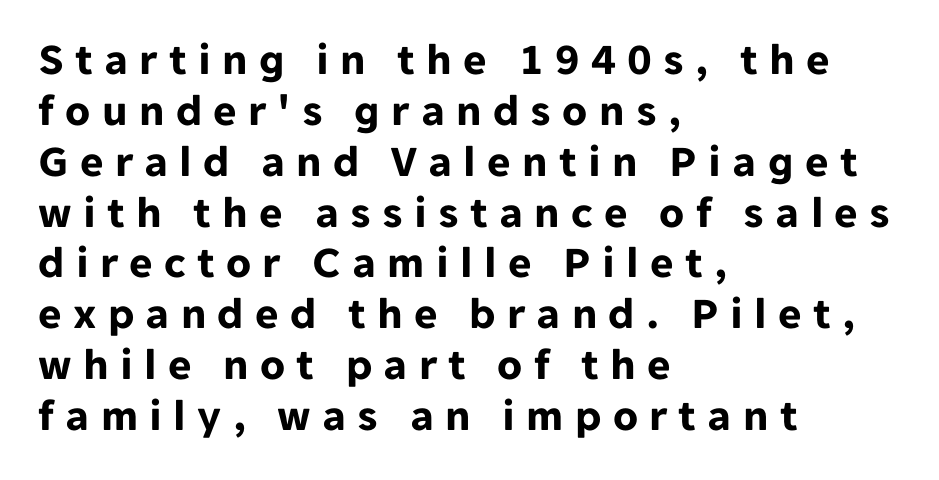
The line texture is sparse and dotted thanks to wide tracking. The glyphs are unaccompanied by any horizontal stroke below them. Do the characters align in a grid? No, the font is proportional. The leading is snug, giving the passage a crowded texture.
